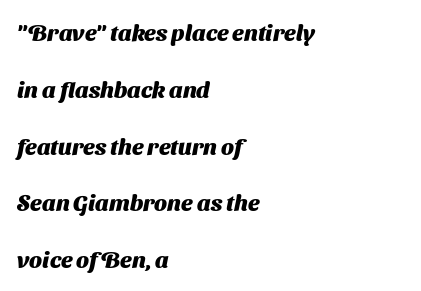
Q: Is the text bold? A: Yes.
Q: Is the text underlined? A: No.
Q: How is the paragraph aligned? A: Left-aligned.
Q: Is the spacing between letters normal or unusually wide? A: Normal.
Q: Is the spacing between lines tight, normal or loose? A: Loose.
